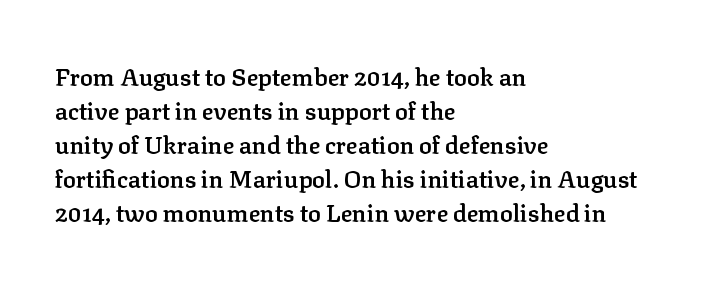
{"italic": "no", "bold": "semi", "underline": "no", "align": "left", "line_spacing": "normal", "line_spacing_ratio": 1.42, "letter_spacing": "normal", "letter_spacing_em": 0.0, "glyph_px": 24}
